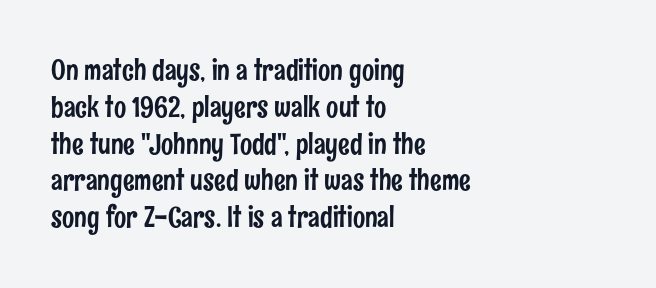
Q: Is the text italic (slanted)? A: No, it is upright.
Q: Is the typeface a serif or a sans-serif typeface? A: Sans-serif.
Q: Is the text underlined? A: No.
Q: How is the paragraph aligned? A: Left-aligned.
Q: Is the spacing between letters normal or unusually wide? A: Normal.
Q: Is the spacing between lines tight, normal or loose? A: Normal.
Q: Width (condensed, normal, or wide)? A: Condensed.
Q: Stroke contrast? A: Low.
Q: x-height? A: Medium.
Q: Monospaced? A: No.
